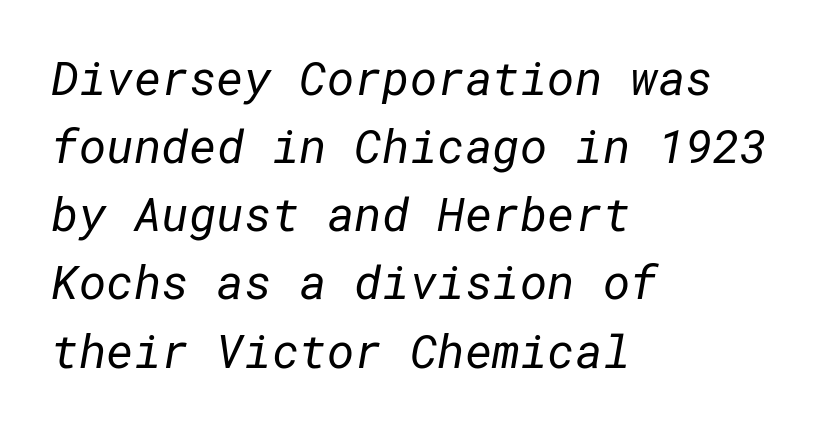
{"serif": "no", "bold": "no", "weight": "regular", "width": "normal", "stroke_contrast": "low", "x_height": "medium", "underline": "no", "align": "left", "line_spacing": "normal", "line_spacing_ratio": 1.45, "letter_spacing": "normal", "letter_spacing_em": 0.0, "glyph_px": 47}
